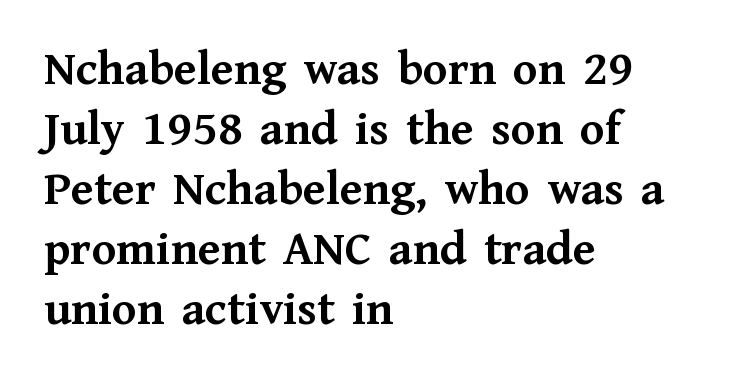
The letters stand upright; this is a roman face. Does the weight exceed regular? Yes, all the way to bold. Varying glyph widths throughout — classic text-font behaviour. Serifs: yes, visible at the terminals of the letterforms. Words float on clear page, feet unadorned. Is the block centered? No — it sits flush against the left margin.
